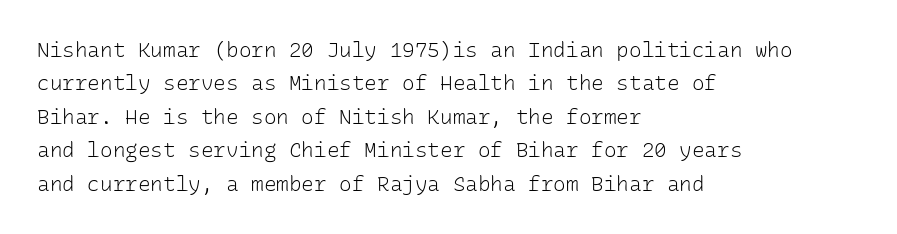
The image shows 21 px text type, upright; set left-aligned, normal line spacing (1.59x), normal letter spacing, not underlined.
